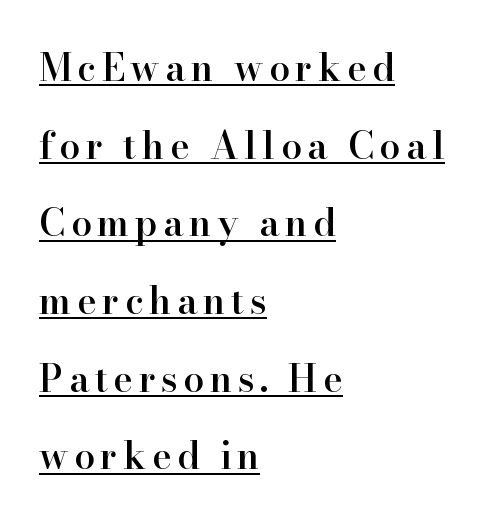
{"serif": "yes", "italic": "no", "bold": "semi", "weight": "semibold", "width": "normal", "stroke_contrast": "high", "x_height": "small", "monospaced": "no", "underline": "yes", "align": "left", "line_spacing": "loose", "line_spacing_ratio": 2.1, "glyph_px": 37}
